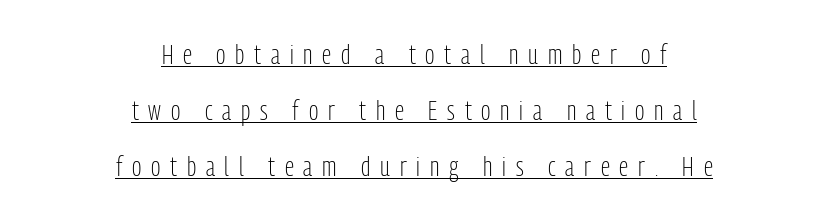
Is the stroke heavy? The answer is a plain regular-or-lighter. This is sans-serif lettering, the kind often seen on screens and signage. Vertically, the passage feels expansive, rows floating well apart. Glance below the letters and you will spot a drawn line. The horizontal fit of the characters is loose and conspicuously gappy.
